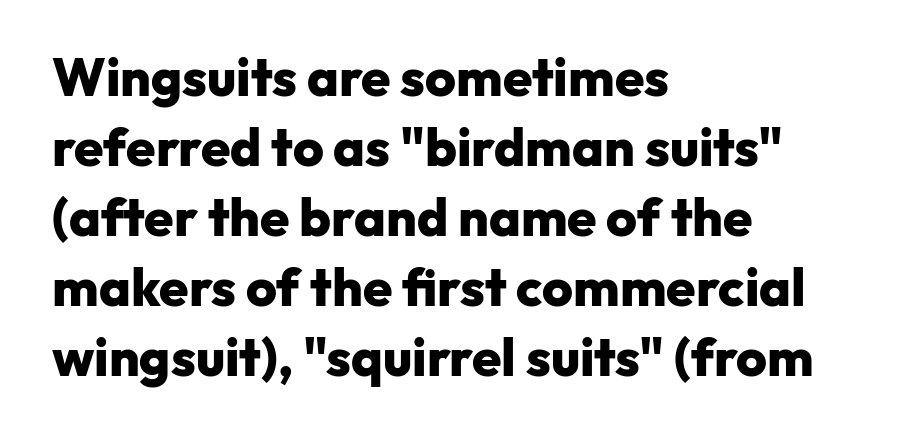
{"serif": "no", "italic": "no", "bold": "yes", "weight": "heavy", "width": "normal", "stroke_contrast": "low", "x_height": "medium", "monospaced": "no", "underline": "no", "align": "left", "line_spacing": "normal", "line_spacing_ratio": 1.32, "letter_spacing": "normal", "letter_spacing_em": 0.0, "glyph_px": 53}
